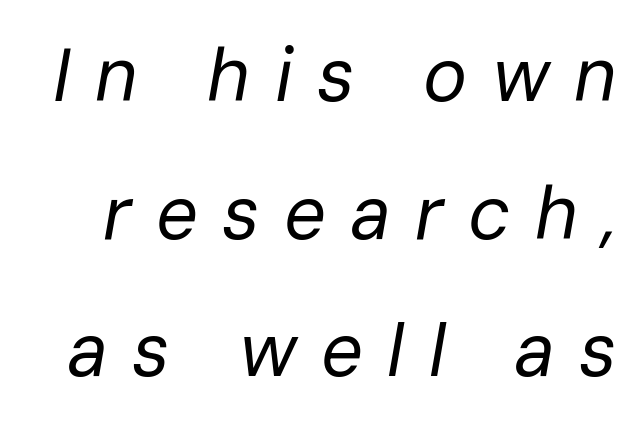
The image shows 74 px regular-weight type, italic (leaning right); set line spacing 1.86x, unusually wide letter spacing (+0.33 em), not underlined; low stroke contrast and a medium x-height.
